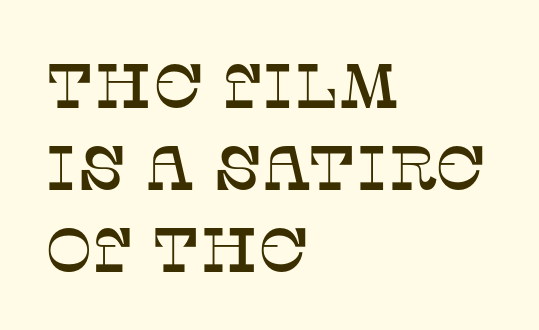
Q: Is the text italic (slanted)? A: No, it is upright.
Q: Is the typeface a serif or a sans-serif typeface? A: Serif.
Q: Is the text underlined? A: No.
Q: How is the paragraph aligned? A: Left-aligned.
Q: Is the spacing between letters normal or unusually wide? A: Normal.
Q: Is the spacing between lines tight, normal or loose? A: Normal.
Q: Width (condensed, normal, or wide)? A: Normal.
Q: Stroke contrast? A: Low.
Q: x-height? A: Large.
Q: Monospaced? A: No.
